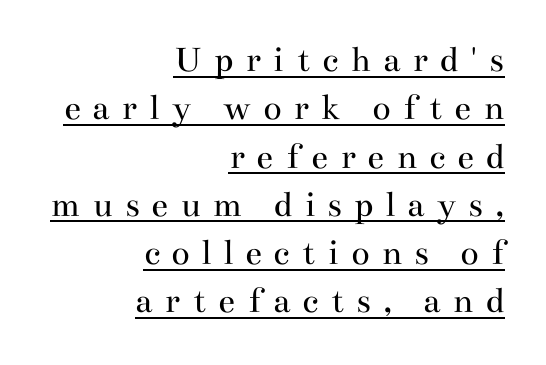
Stems and bowls with no extra thickness — not bold. Students, note that the glyphs here are deliberately spaced far apart. Successive baselines arrive at the customary interval. Are there feet on the stems? There are — it's a serif.
